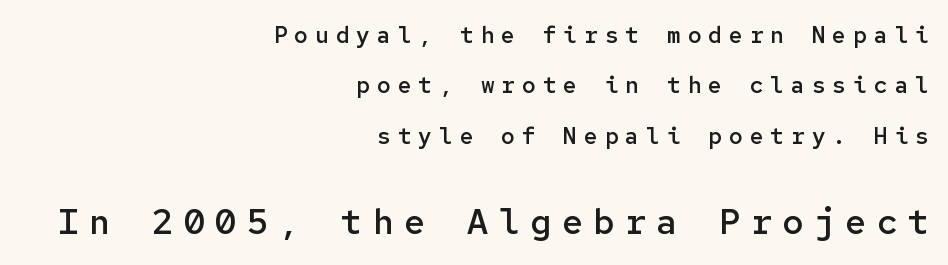
{"serif": "no", "italic": "no", "bold": "semi", "weight": "semibold", "width": "normal", "stroke_contrast": "low", "x_height": "medium", "monospaced": "yes", "underline": "no", "align": "right", "line_spacing": "loose", "line_spacing_ratio": 2.19, "letter_spacing": "wide", "letter_spacing_em": 0.3, "larger_block": "second", "size_ratio": 1.52, "glyph_px": 35}
